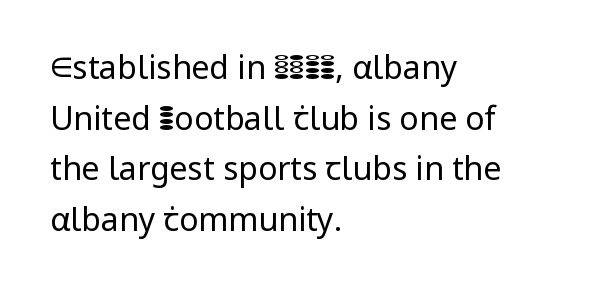
The image shows 32 px regular-weight sans-serif type, upright; set left-aligned, normal line spacing (1.58x), normal letter spacing, not underlined; low stroke contrast and a medium x-height.
